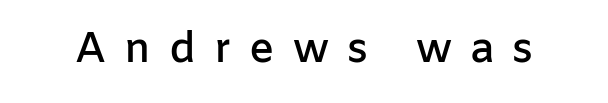
Q: Is the text bold? A: Semi-bold.
Q: Is the text italic (slanted)? A: No, it is upright.
Q: Is the typeface a serif or a sans-serif typeface? A: Sans-serif.
Q: Is the text underlined? A: No.
Q: Is the spacing between letters normal or unusually wide? A: Unusually wide.
Q: Width (condensed, normal, or wide)? A: Normal.
Q: Stroke contrast? A: Low.
Q: x-height? A: Medium.
Q: Monospaced? A: No.
